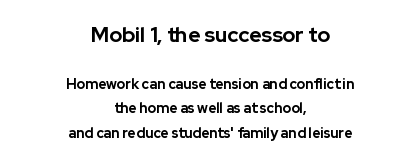
Q: Is the text bold? A: Yes.
Q: Is the text italic (slanted)? A: No, it is upright.
Q: Is the text underlined? A: No.
Q: How is the paragraph aligned? A: Centered.
Q: Is the spacing between letters normal or unusually wide? A: Normal.
Q: Which block of text is set in a larger size, the first (top) or the second (bottom)? A: The first (top) one.
